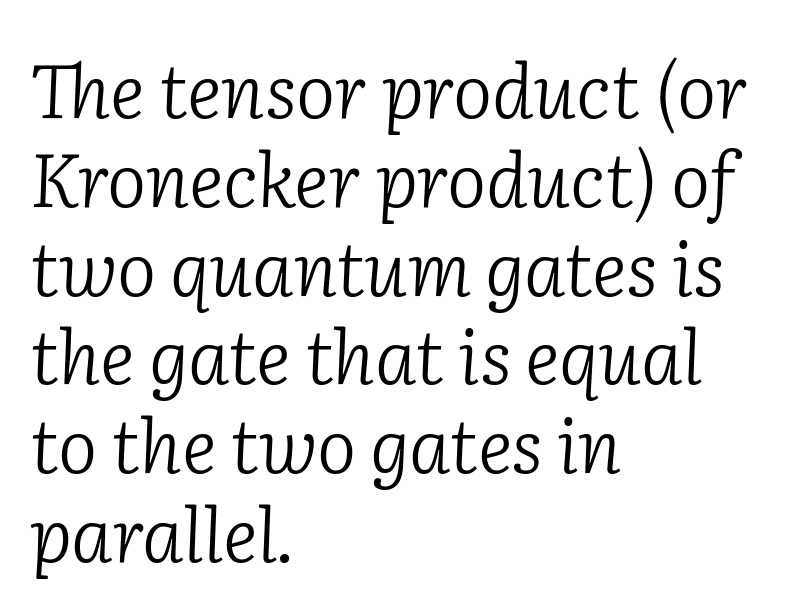
The image shows 74 px light serif type, italic (leaning right); set left-aligned, line spacing 1.2x, normal letter spacing, not underlined; low stroke contrast and a medium x-height.
